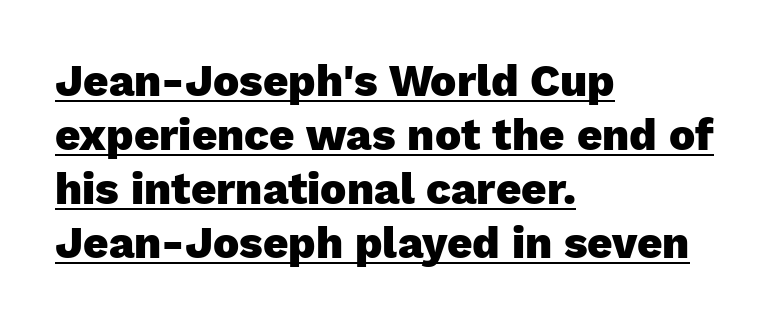
Q: Is the text bold? A: Yes.
Q: Is the text italic (slanted)? A: No, it is upright.
Q: Is the typeface a serif or a sans-serif typeface? A: Sans-serif.
Q: Is the text underlined? A: Yes.
Q: How is the paragraph aligned? A: Left-aligned.
Q: Is the spacing between letters normal or unusually wide? A: Normal.
Q: Width (condensed, normal, or wide)? A: Normal.
Q: Stroke contrast? A: Low.
Q: x-height? A: Medium.
Q: Monospaced? A: No.
